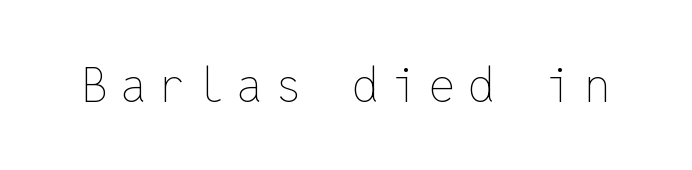
Q: Is the text bold? A: No.
Q: Is the text italic (slanted)? A: No, it is upright.
Q: Is the text underlined? A: No.
Q: Is the spacing between letters normal or unusually wide? A: Unusually wide.
Q: Width (condensed, normal, or wide)? A: Normal.
Q: Stroke contrast? A: Low.
Q: x-height? A: Medium.
Q: Monospaced? A: Yes.
